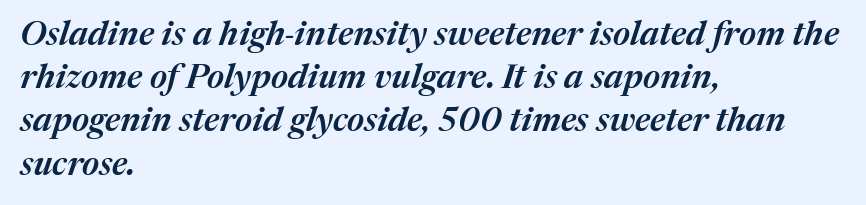
Q: Is the text bold? A: Semi-bold.
Q: Is the text italic (slanted)? A: Yes, it leans right by about 17 degrees.
Q: Is the text underlined? A: No.
Q: How is the paragraph aligned? A: Left-aligned.
Q: Is the spacing between letters normal or unusually wide? A: Normal.
Q: Is the spacing between lines tight, normal or loose? A: Normal.
Q: Width (condensed, normal, or wide)? A: Normal.
Q: Stroke contrast? A: Medium.
Q: x-height? A: Medium.
Q: Monospaced? A: No.
